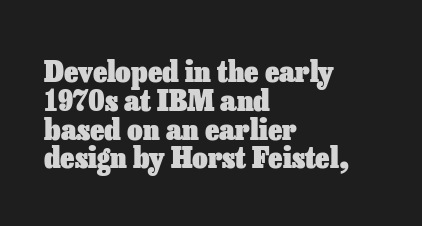
Summary of vertical rhythm: compact, with narrow interline spacing. Strong, thick strokes mark this as bold type. The face used here is rendered with its standard letterfit. Is this a fixed-width face? No — the glyphs have proportional, varying widths.
